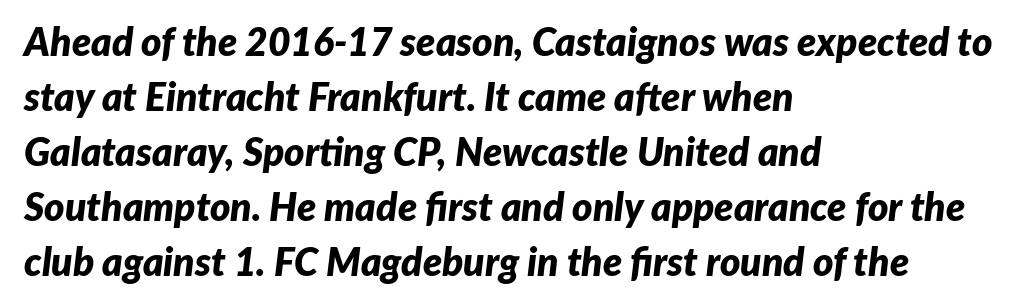
The image shows 39 px bold type, italic (leaning right); set left-aligned, normal line spacing (1.41x), normal letter spacing, not underlined; low stroke contrast and a medium x-height.
